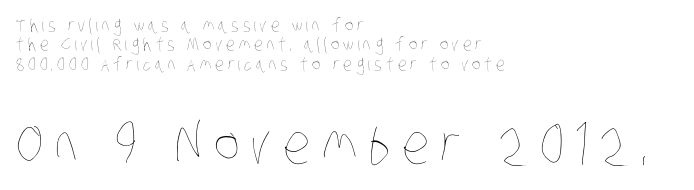
{"bold": "no", "weight": "thin", "width": "condensed", "stroke_contrast": "low", "x_height": "large", "monospaced": "no", "underline": "no", "align": "left", "line_spacing": "tight", "line_spacing_ratio": 1.08, "letter_spacing": "wide", "letter_spacing_em": 0.21, "larger_block": "second", "size_ratio": 3.06, "glyph_px": 55}
